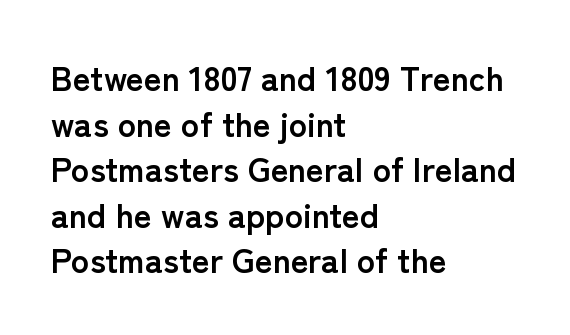
The image shows 34 px semibold sans-serif type, upright; set left-aligned, normal line spacing (1.34x), normal letter spacing, not underlined; low stroke contrast and a medium x-height.
